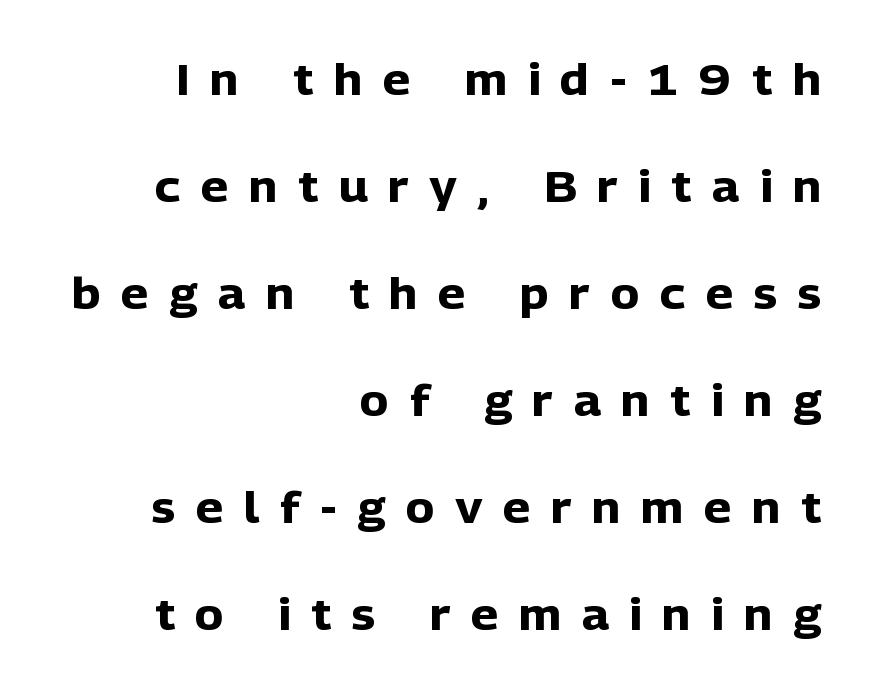
Q: Is the text bold? A: Yes.
Q: Is the text italic (slanted)? A: No, it is upright.
Q: Is the typeface a serif or a sans-serif typeface? A: Sans-serif.
Q: Is the text underlined? A: No.
Q: How is the paragraph aligned? A: Right-aligned.
Q: Is the spacing between letters normal or unusually wide? A: Unusually wide.
Q: Is the spacing between lines tight, normal or loose? A: Loose.
Q: Width (condensed, normal, or wide)? A: Normal.
Q: Stroke contrast? A: Low.
Q: x-height? A: Medium.
Q: Monospaced? A: No.
